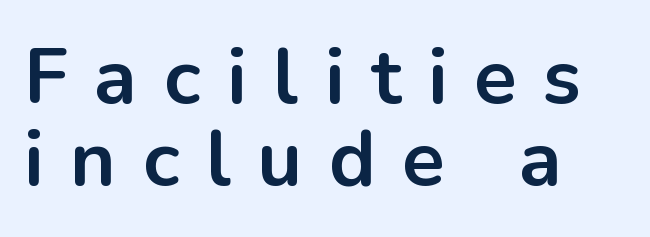
The image shows 78 px bold sans-serif type, upright; set left-aligned, tight line spacing (1.05x), unusually wide letter spacing (+0.34 em), not underlined; low stroke contrast and a medium x-height.
